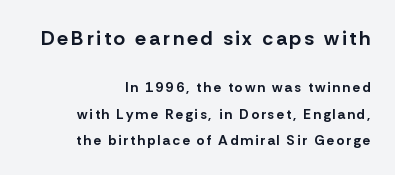
Italic: no, the glyphs are upright roman. In this sample the first text group is rendered at the bigger scale. The specimen omits any rule beneath the text block's lines. Strokes here are thick enough to call this a true bold. This sample is right-justified, so line beginnings fall wherever the words allow.
